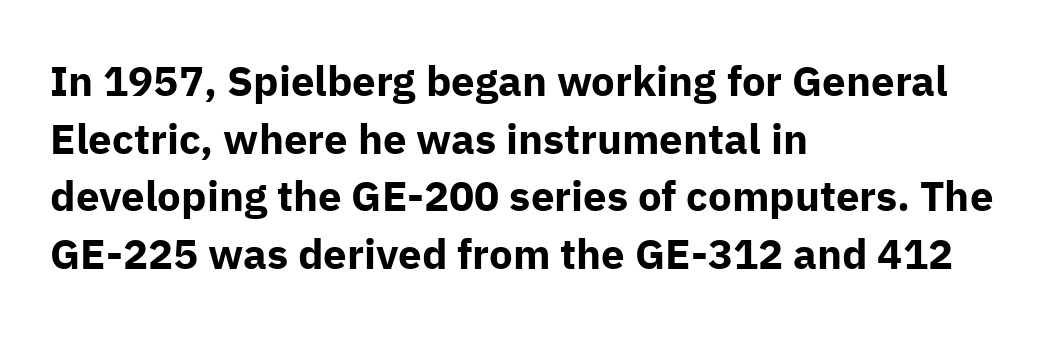
A typesetter would call this leading conventional body-copy spacing. The letters sit at their default tracking, neither squeezed nor spread. The designer went with a sans here, leaving each stem footless. The passage shown is emphatically bold. Every stem runs plumb, perpendicular to the baseline. Decoration check: the copy has no underline.
